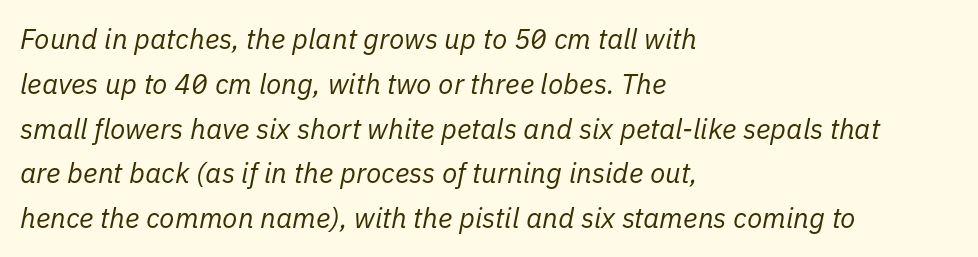
The lines sit at an ordinary, default distance from one another. A clean baseline with only descenders dipping below it. This sample has the flowing, uneven cadence of proportional lettering. The passage shown is not bold in any degree.
